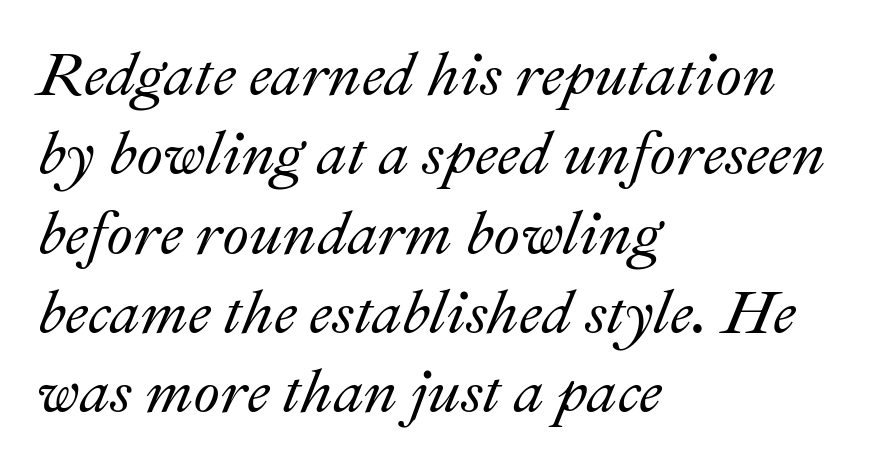
Q: Is the text italic (slanted)? A: Yes, it leans right by about 22 degrees.
Q: Is the text underlined? A: No.
Q: How is the paragraph aligned? A: Left-aligned.
Q: Is the spacing between letters normal or unusually wide? A: Normal.
Q: Is the spacing between lines tight, normal or loose? A: Normal.
Q: Width (condensed, normal, or wide)? A: Normal.
Q: Stroke contrast? A: Medium.
Q: x-height? A: Small.
Q: Monospaced? A: No.
